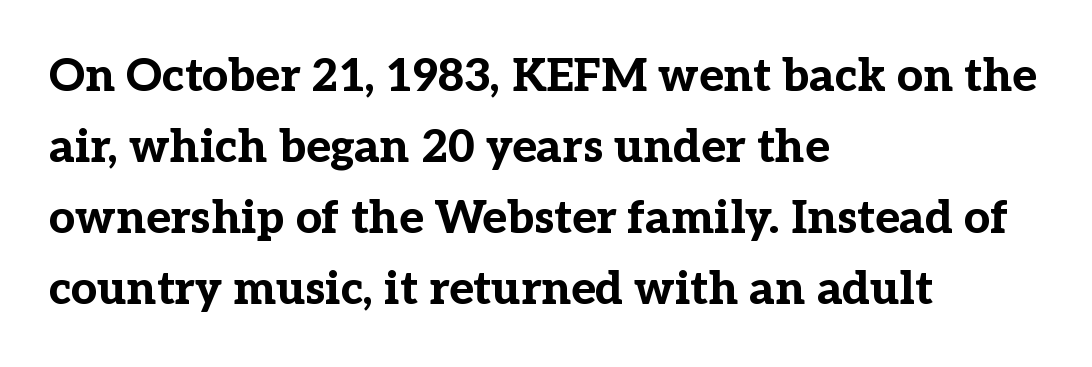
The image shows 46 px bold serif type, upright; set left-aligned, normal line spacing (1.54x), normal letter spacing, not underlined; low stroke contrast and a medium x-height.
